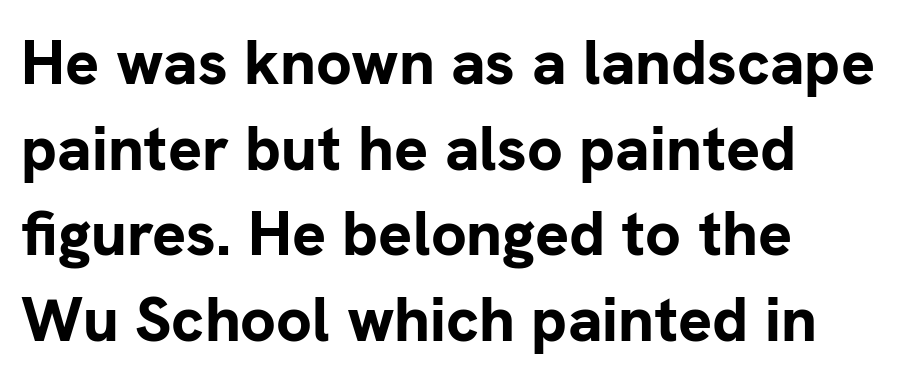
Q: Is the text bold? A: Yes.
Q: Is the text italic (slanted)? A: No, it is upright.
Q: Is the typeface a serif or a sans-serif typeface? A: Sans-serif.
Q: Is the text underlined? A: No.
Q: How is the paragraph aligned? A: Left-aligned.
Q: Is the spacing between letters normal or unusually wide? A: Normal.
Q: Is the spacing between lines tight, normal or loose? A: Normal.
Q: Width (condensed, normal, or wide)? A: Normal.
Q: Stroke contrast? A: Low.
Q: x-height? A: Medium.
Q: Monospaced? A: No.
